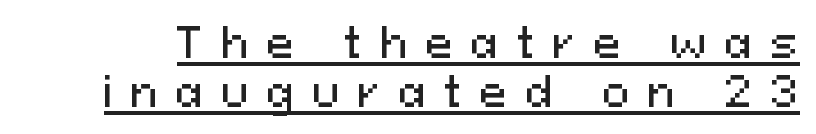
{"serif": "no", "italic": "no", "width": "normal", "stroke_contrast": "medium", "x_height": "medium", "monospaced": "no", "underline": "yes", "line_spacing_ratio": 1.19, "letter_spacing": "wide", "letter_spacing_em": 0.44, "glyph_px": 41}
